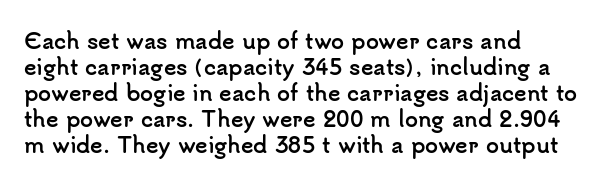
The image shows 21 px bold type, upright; set left-aligned, line spacing 1.24x, normal letter spacing, not underlined.
